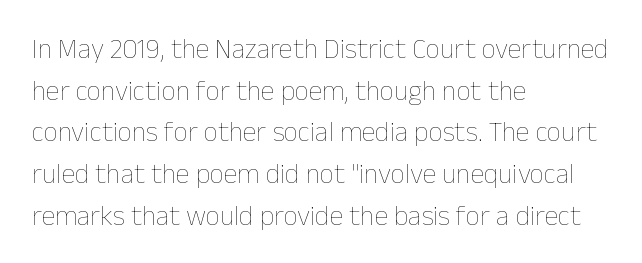
The image shows 28 px thin type, upright; set left-aligned, normal line spacing (1.49x), normal letter spacing, not underlined; low stroke contrast and a medium x-height.
